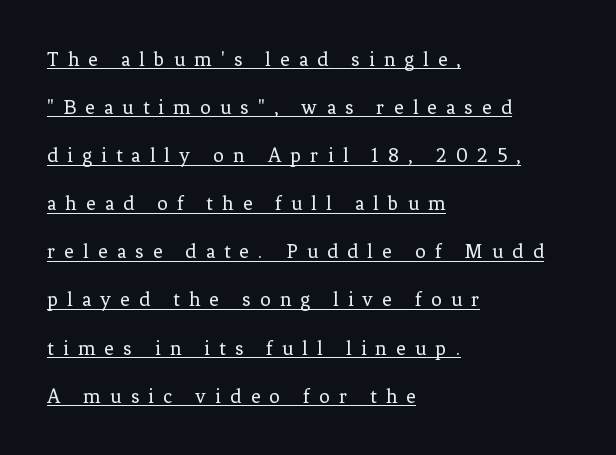
{"italic": "no", "bold": "no", "underline": "yes", "align": "left", "line_spacing": "loose", "line_spacing_ratio": 2.29, "letter_spacing": "wide", "letter_spacing_em": 0.44, "glyph_px": 21}
